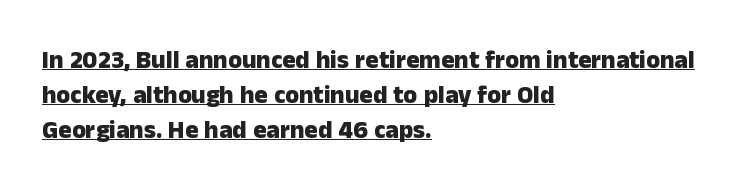
{"italic": "no", "bold": "yes", "underline": "yes", "align": "left", "line_spacing": "normal", "line_spacing_ratio": 1.4, "letter_spacing": "normal", "letter_spacing_em": 0.0, "glyph_px": 25}
